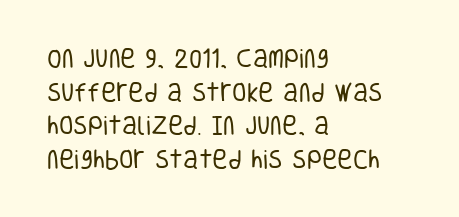
The image shows 21 px text type, upright; set left-aligned, normal line spacing (1.6x), normal letter spacing, not underlined.
